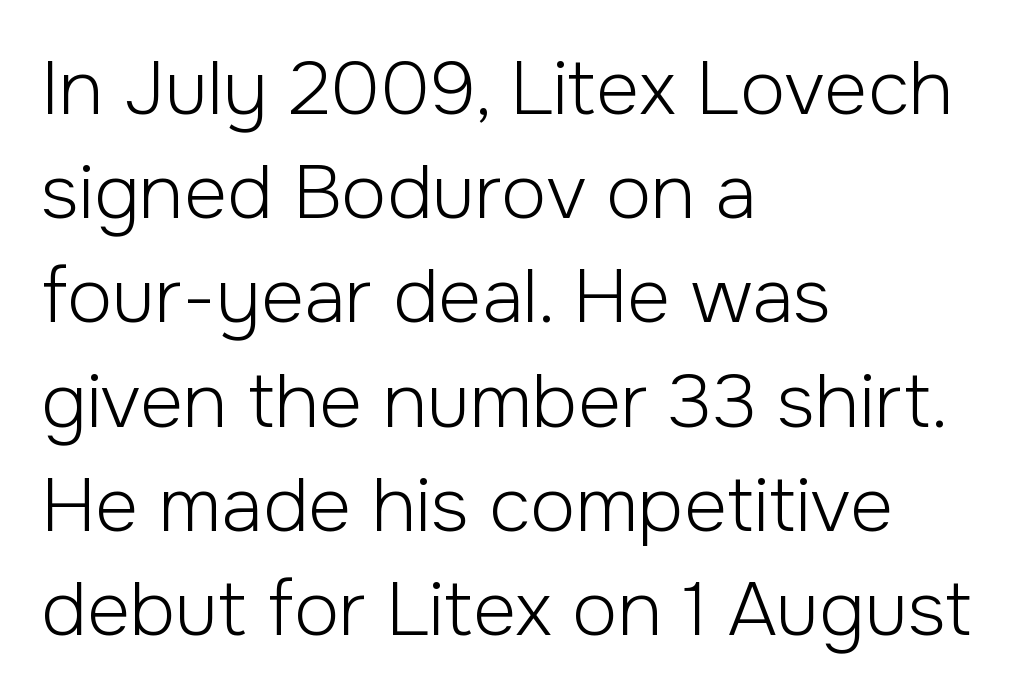
The image shows 75 px light sans-serif type, upright; set left-aligned, normal line spacing (1.39x), normal letter spacing, not underlined; low stroke contrast and a medium x-height.
